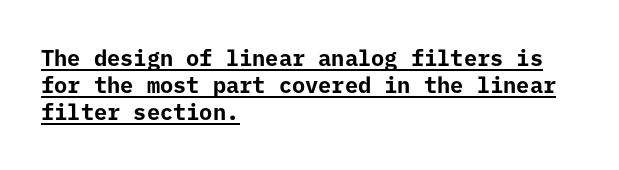
The image shows 22 px bold type, upright; set left-aligned, line spacing 1.23x, normal letter spacing, underlined.
